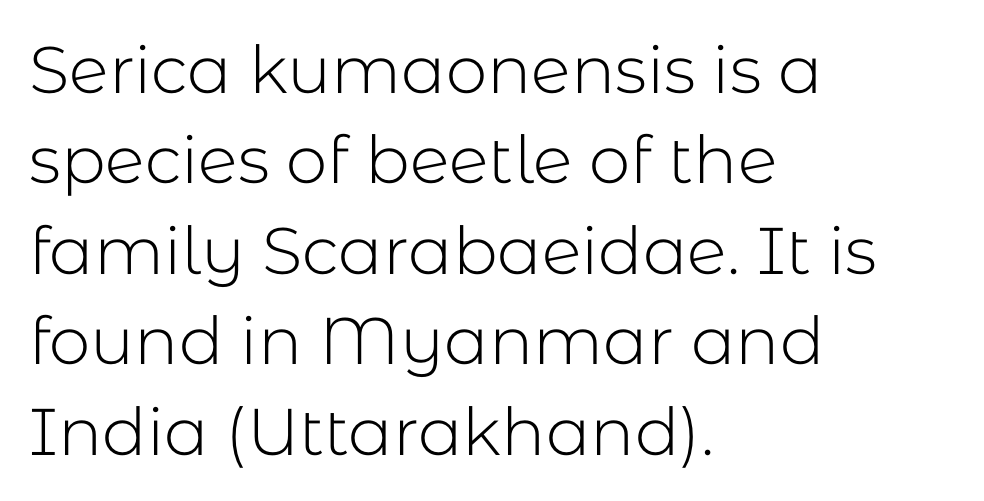
The image shows 66 px light sans-serif type, upright; set left-aligned, normal line spacing (1.37x), normal letter spacing, not underlined; low stroke contrast and a medium x-height.
